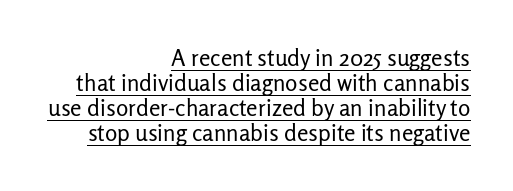
Very little white space separates one row of letters from the next. Is there an underline? Yes — a line sits under the letters. Stems here are at most as thick as an everyday book face. Each word holds together tightly as a unit, with standard inter-letter gaps. Where is the straight margin? On the right. Posture: vertical.
